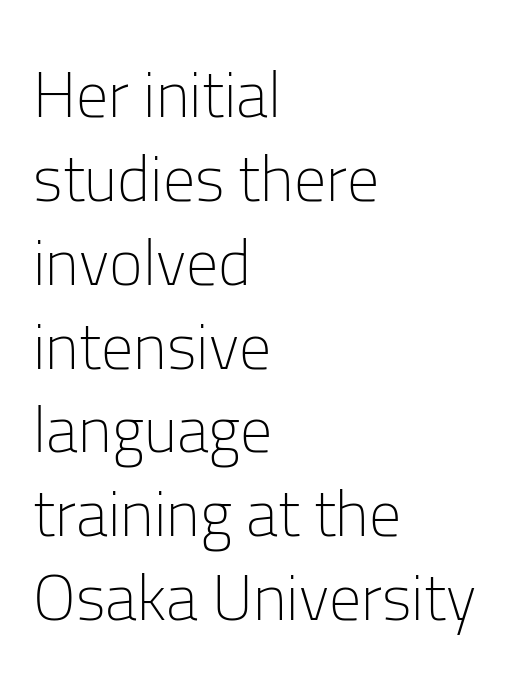
The image shows 64 px light sans-serif type, upright; set left-aligned, normal line spacing (1.31x), normal letter spacing, not underlined; low stroke contrast and a medium x-height.
